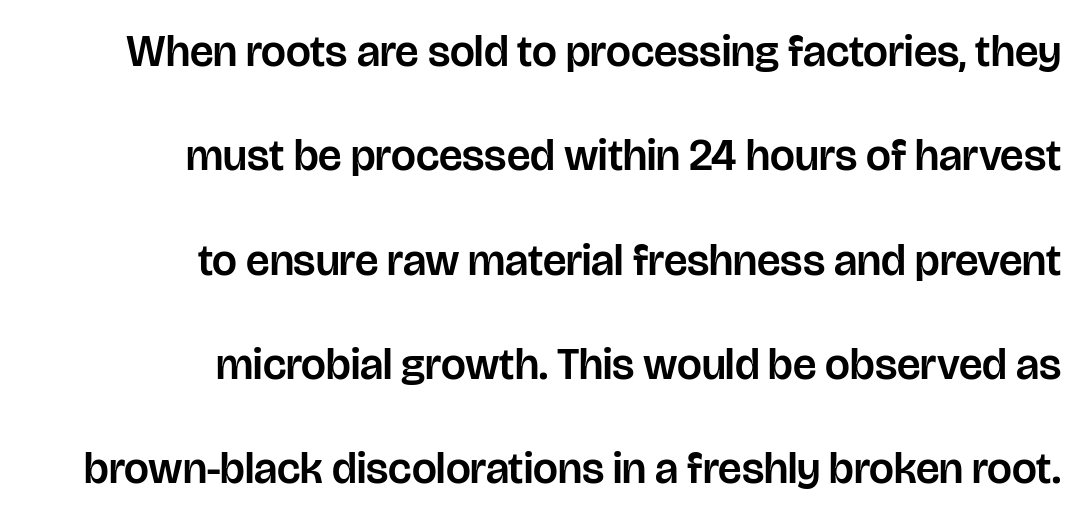
The image shows 44 px sans-serif type, upright; set right-aligned, loose line spacing (2.37x), normal letter spacing, not underlined; low stroke contrast and a large x-height.
